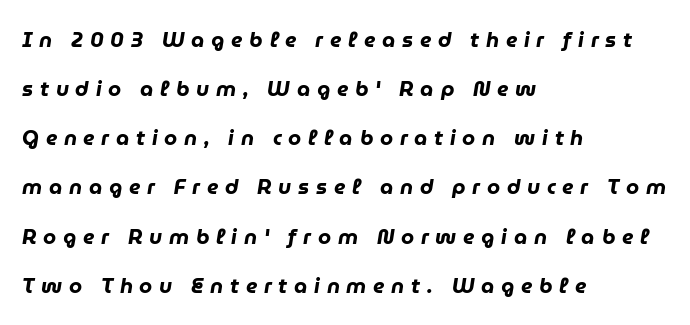
The image shows 21 px bold type, italic (leaning right); set left-aligned, loose line spacing (2.34x), unusually wide letter spacing (+0.32 em), not underlined.
